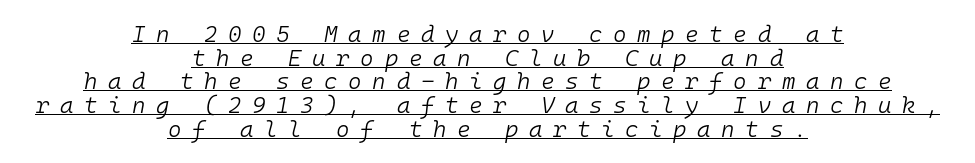
{"italic": "yes", "lean": "right", "slant_degrees": 10, "bold": "no", "underline": "yes", "align": "center", "line_spacing": "tight", "line_spacing_ratio": 1.03, "letter_spacing": "wide", "letter_spacing_em": 0.46, "glyph_px": 23}
